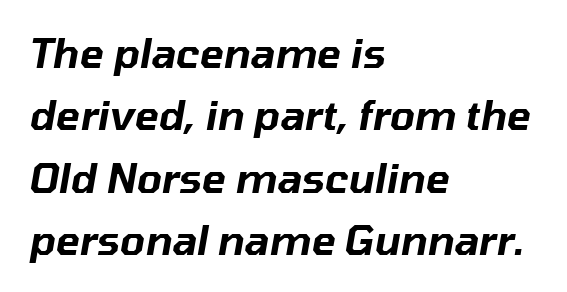
The image shows 40 px text type, italic (leaning right); set left-aligned, normal line spacing (1.56x), normal letter spacing, not underlined; low stroke contrast and a medium x-height.
